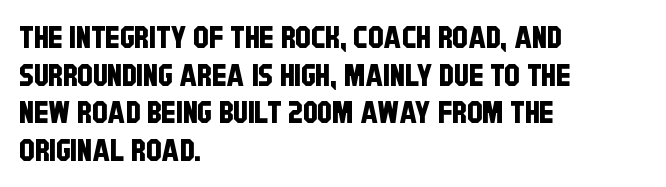
Character widths vary here, with narrow letters taking less room than wide ones. Check where the strokes stop: nothing finishes them off — pure sans. The gaps between neighbouring characters are ordinary and unremarkable. The specimen omits any rule beneath the text block's lines.
